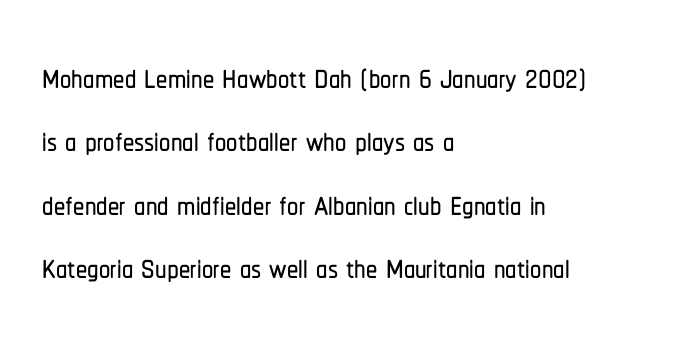
Which margin do the lines hug? The left one — the right edge is uneven. Only glyphs here, with clear space below each row. The font family rendered here belongs to the sans-serif group. Does the lettering tilt? It doesn't — this is upright. Leading matches the norm, producing a regular column.
